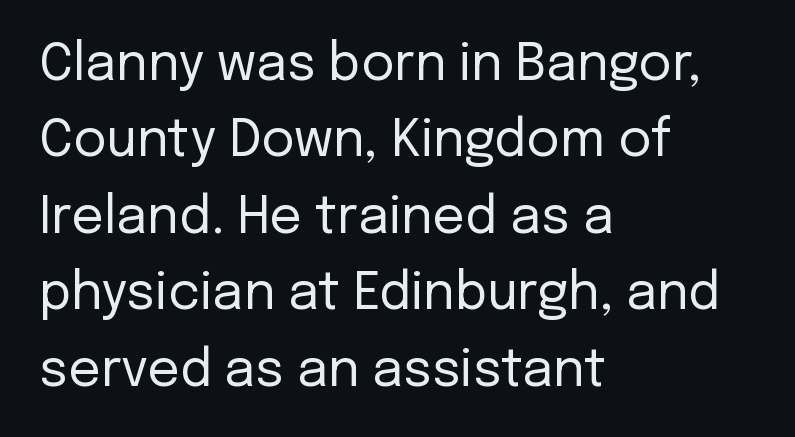
Q: Is the text bold? A: No.
Q: Is the text italic (slanted)? A: No, it is upright.
Q: Is the typeface a serif or a sans-serif typeface? A: Sans-serif.
Q: Is the text underlined? A: No.
Q: How is the paragraph aligned? A: Left-aligned.
Q: Is the spacing between letters normal or unusually wide? A: Normal.
Q: Is the spacing between lines tight, normal or loose? A: Normal.
Q: Width (condensed, normal, or wide)? A: Normal.
Q: Stroke contrast? A: Low.
Q: x-height? A: Medium.
Q: Monospaced? A: No.
